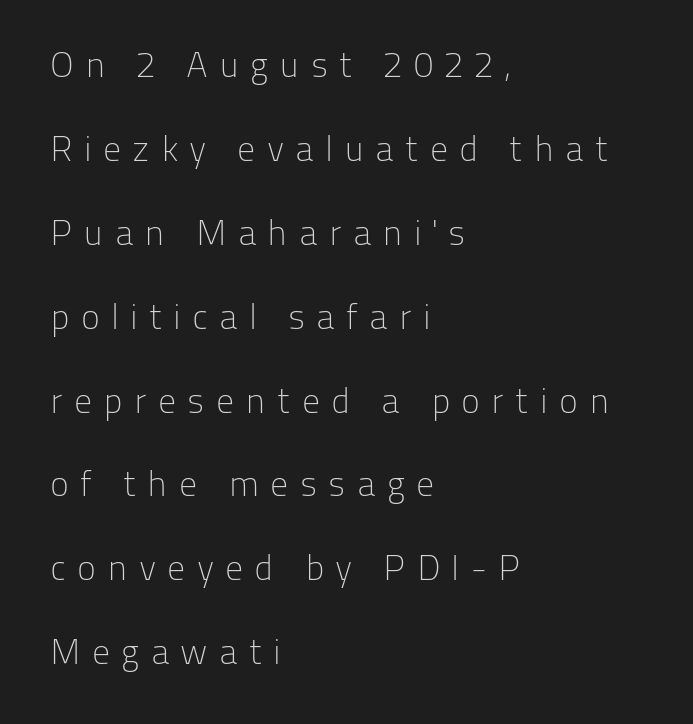
The image shows 36 px light sans-serif type, upright; set left-aligned, loose line spacing (2.33x), unusually wide letter spacing (+0.31 em), not underlined; low stroke contrast and a medium x-height.
